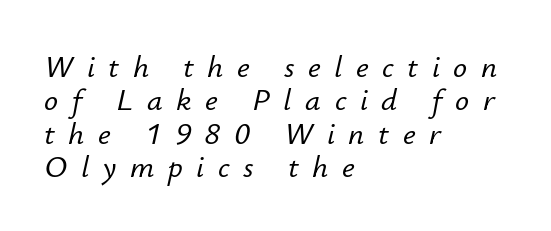
{"italic": "yes", "lean": "right", "slant_degrees": 12, "width": "normal", "stroke_contrast": "low", "x_height": "small", "monospaced": "no", "underline": "no", "align": "left", "line_spacing": "tight", "line_spacing_ratio": 1.08, "letter_spacing": "wide", "letter_spacing_em": 0.44, "glyph_px": 31}
